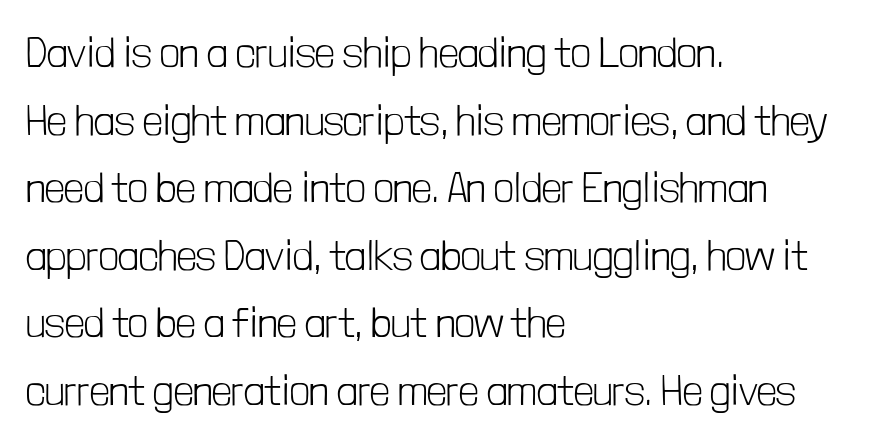
Q: Is the text bold? A: No.
Q: Is the text italic (slanted)? A: No, it is upright.
Q: Is the typeface a serif or a sans-serif typeface? A: Sans-serif.
Q: Is the text underlined? A: No.
Q: How is the paragraph aligned? A: Left-aligned.
Q: Is the spacing between letters normal or unusually wide? A: Normal.
Q: Is the spacing between lines tight, normal or loose? A: Normal.
Q: Width (condensed, normal, or wide)? A: Condensed.
Q: Stroke contrast? A: Low.
Q: x-height? A: Medium.
Q: Monospaced? A: No.
